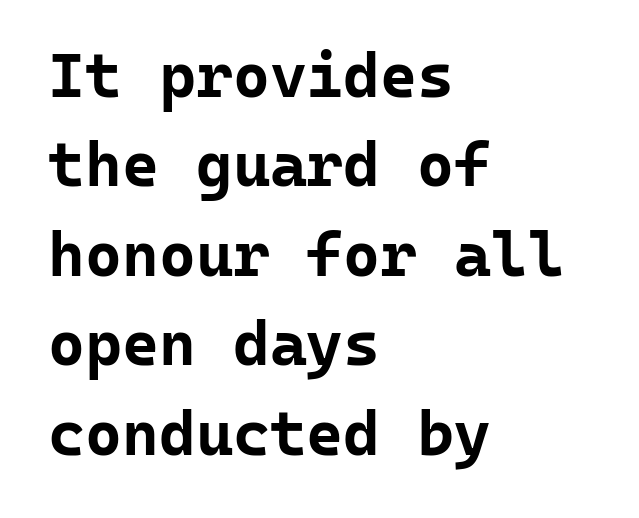
The lines sit at an ordinary, default distance from one another. Every row of glyphs begins at an identical x-position on the left. Check the space under the baseline: it is left empty. Its strokes are broad and dark, the hallmark of bold type.
